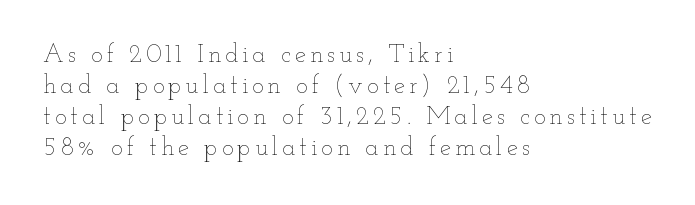
{"italic": "no", "bold": "no", "underline": "no", "align": "left", "line_spacing_ratio": 1.24, "glyph_px": 25}
